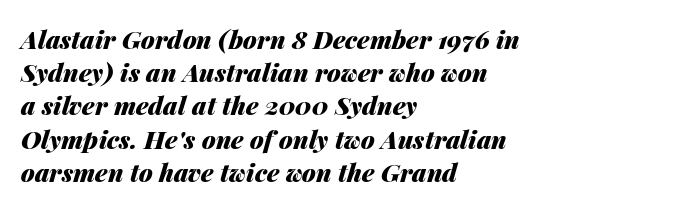
{"italic": "yes", "lean": "right", "slant_degrees": 14, "bold": "yes", "underline": "no", "align": "left", "line_spacing": "normal", "line_spacing_ratio": 1.33, "letter_spacing": "normal", "letter_spacing_em": 0.0, "glyph_px": 25}
